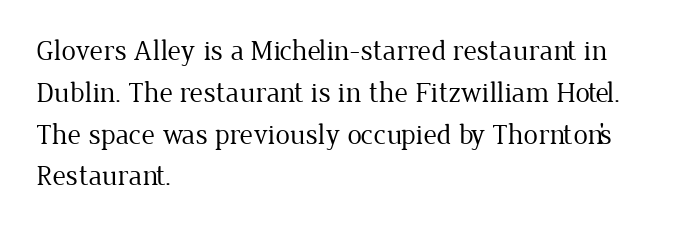
{"serif": "yes", "italic": "no", "bold": "no", "weight": "regular", "width": "normal", "stroke_contrast": "low", "x_height": "medium", "monospaced": "no", "underline": "no", "align": "left", "line_spacing": "normal", "line_spacing_ratio": 1.44, "letter_spacing": "normal", "letter_spacing_em": 0.0, "glyph_px": 29}
